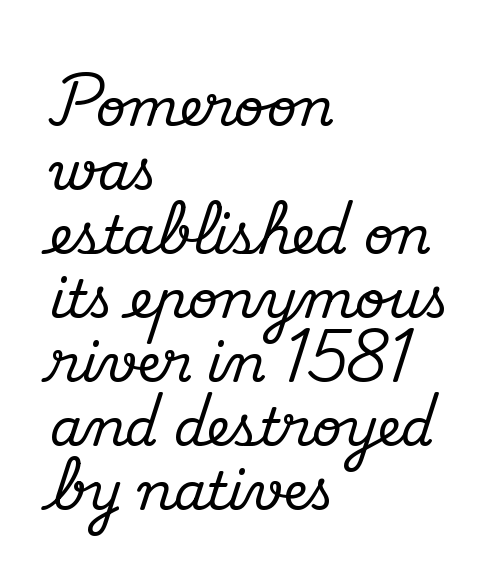
{"serif": "yes", "width": "normal", "stroke_contrast": "medium", "x_height": "small", "monospaced": "no", "underline": "no", "align": "left", "line_spacing_ratio": 1.23, "letter_spacing": "normal", "letter_spacing_em": 0.0, "glyph_px": 52}
